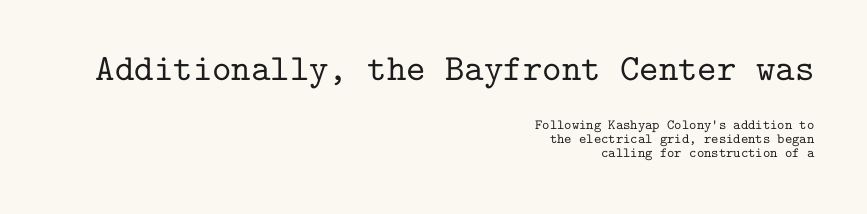
The image shows 37 px serif type, upright, monospaced; set right-aligned, tight line spacing (0.97x), normal letter spacing, not underlined; the first (top) block is 2.64x larger; low stroke contrast and a medium x-height.
